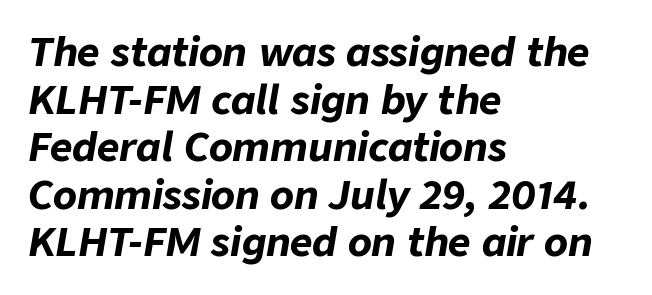
{"italic": "yes", "lean": "right", "slant_degrees": 9, "bold": "yes", "weight": "bold", "width": "normal", "stroke_contrast": "low", "x_height": "medium", "monospaced": "no", "underline": "no", "align": "left", "line_spacing_ratio": 1.22, "letter_spacing": "normal", "letter_spacing_em": 0.0, "glyph_px": 39}
